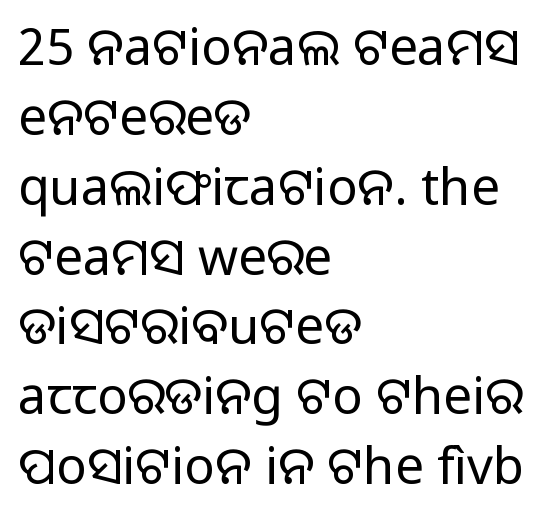
{"serif": "no", "italic": "no", "bold": "no", "weight": "regular", "width": "normal", "stroke_contrast": "low", "x_height": "medium", "monospaced": "no", "underline": "no", "align": "left", "line_spacing": "normal", "line_spacing_ratio": 1.37, "letter_spacing": "normal", "letter_spacing_em": 0.0, "glyph_px": 51}
